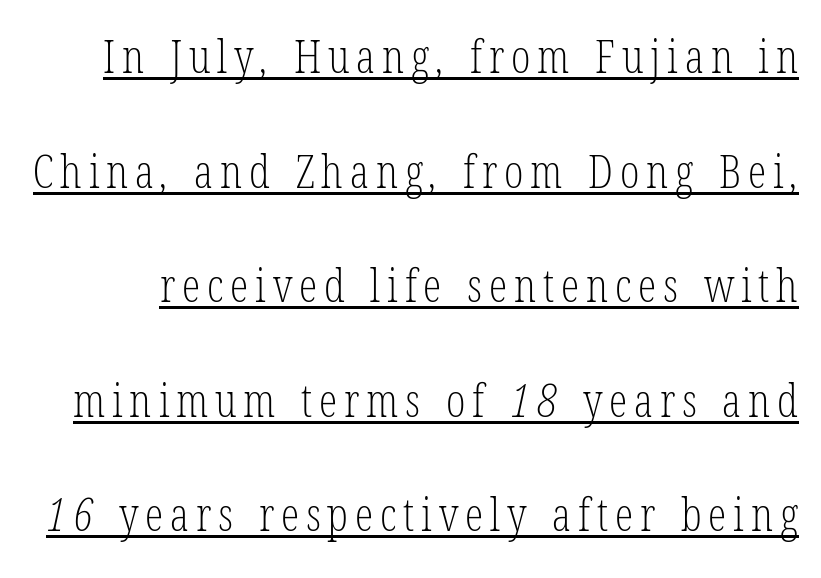
{"serif": "yes", "bold": "no", "weight": "light", "width": "condensed", "stroke_contrast": "low", "x_height": "medium", "monospaced": "no", "underline": "yes", "line_spacing": "loose", "line_spacing_ratio": 2.49, "glyph_px": 46}
